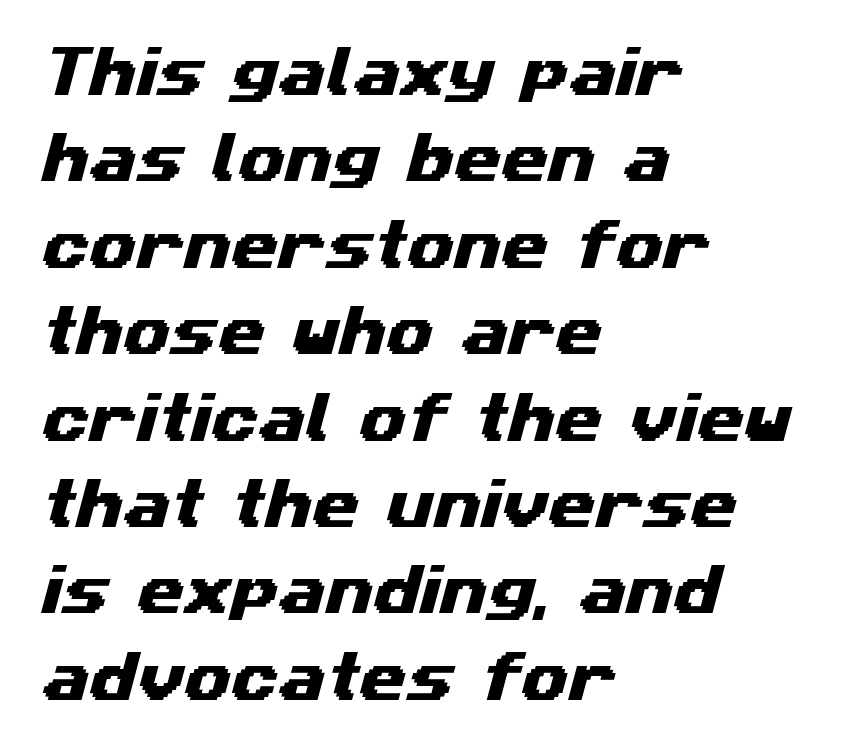
The image shows 54 px wide sans-serif type; set left-aligned, normal line spacing (1.6x), normal letter spacing, not underlined; medium stroke contrast and a medium x-height.
